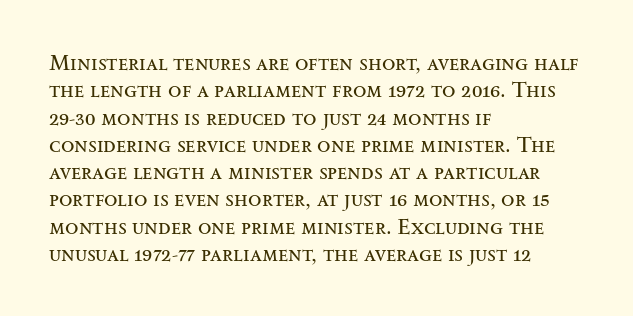
Q: Is the text bold? A: No.
Q: Is the text italic (slanted)? A: No, it is upright.
Q: Is the text underlined? A: No.
Q: How is the paragraph aligned? A: Left-aligned.
Q: Is the spacing between letters normal or unusually wide? A: Normal.
